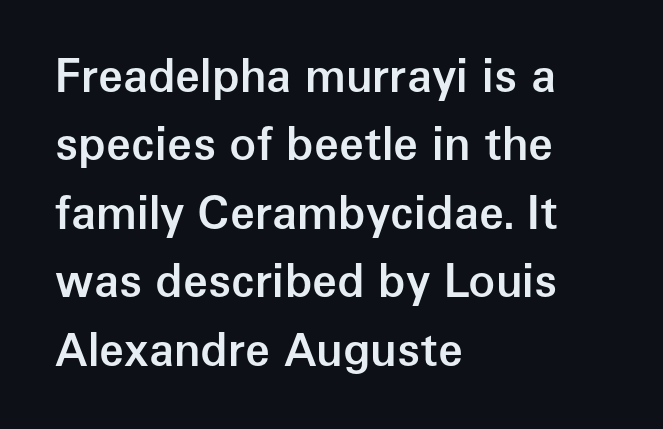
The image shows 45 px semibold sans-serif type, upright; set left-aligned, normal line spacing (1.52x), normal letter spacing, not underlined; low stroke contrast and a medium x-height.
